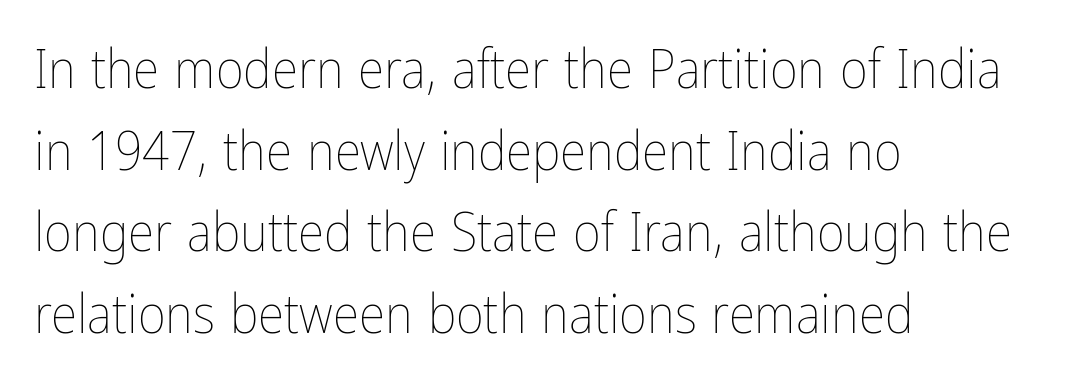
The specimen omits any rule beneath the text block's lines. No letter is thick-stroked: the sample isn't bold. Look at the tracking — it's just the regular setting, nothing added. Quick note: not italic, upright. In terms of leading, this rendering sits right in the middle.
